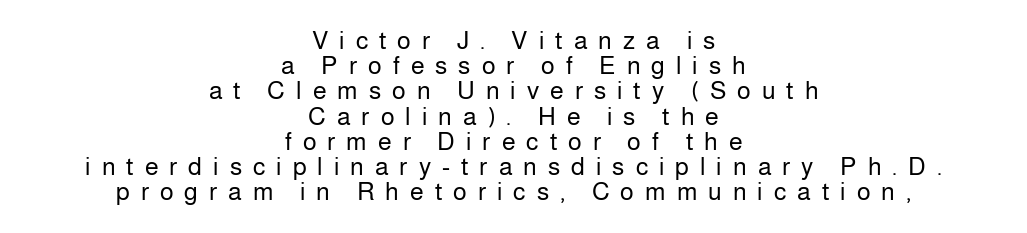
Vertical stems look standard width or narrower in stroke. Tracking here is generous; glyphs stand well apart from one another. Only glyphs here, with clear space below each row. These lines are centered, leaving both edges ragged. The block of text is dense from top to bottom, with scant space between rows.
